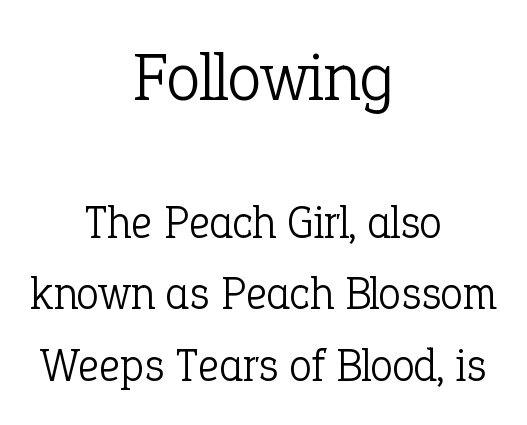
Q: Is the text bold? A: No.
Q: Is the text italic (slanted)? A: No, it is upright.
Q: Is the typeface a serif or a sans-serif typeface? A: Serif.
Q: Is the text underlined? A: No.
Q: How is the paragraph aligned? A: Centered.
Q: Is the spacing between letters normal or unusually wide? A: Normal.
Q: Is the spacing between lines tight, normal or loose? A: Normal.
Q: Which block of text is set in a larger size, the first (top) or the second (bottom)? A: The first (top) one.
Q: Width (condensed, normal, or wide)? A: Normal.
Q: Stroke contrast? A: Low.
Q: x-height? A: Medium.
Q: Monospaced? A: No.
